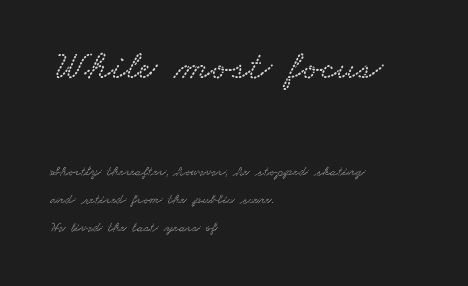
{"width": "wide", "stroke_contrast": "low", "x_height": "small", "monospaced": "no", "underline": "no", "align": "left", "line_spacing": "loose", "line_spacing_ratio": 2.0, "letter_spacing": "normal", "letter_spacing_em": 0.0, "larger_block": "first", "size_ratio": 2.93, "glyph_px": 41}
